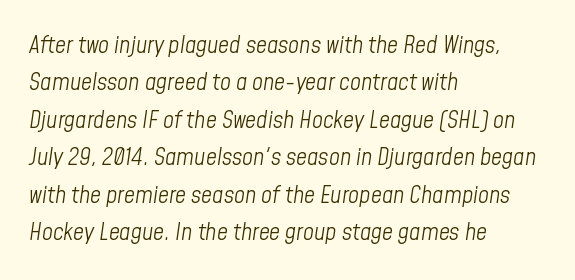
The image shows 24 px text type, italic (leaning right); set left-aligned, normal line spacing (1.56x), normal letter spacing, not underlined.
